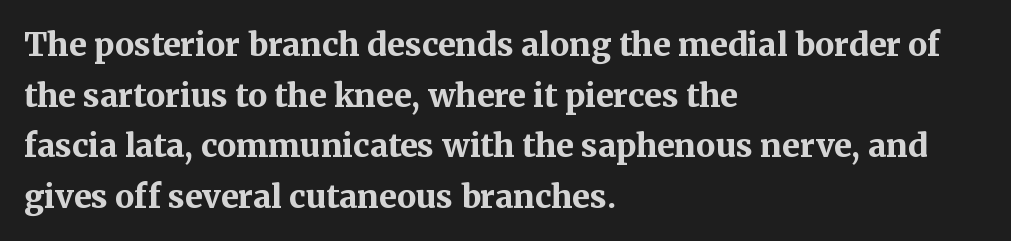
The image shows 32 px bold serif type, upright; set left-aligned, normal line spacing (1.58x), normal letter spacing, not underlined; medium stroke contrast and a medium x-height.
